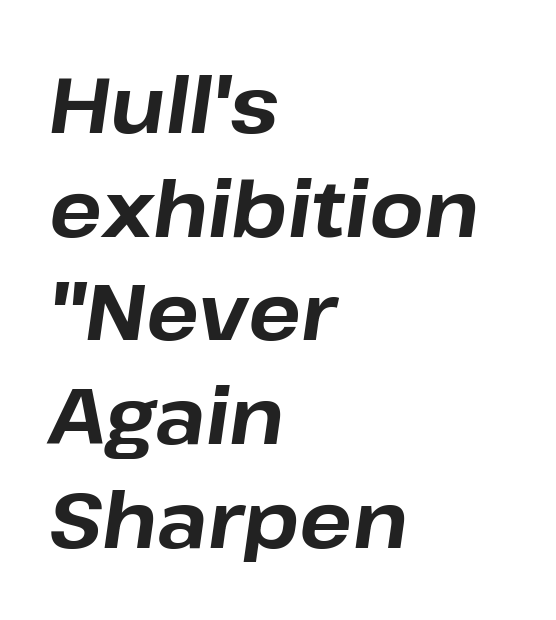
The image shows 78 px bold type, italic (leaning right); set left-aligned, normal line spacing (1.33x), normal letter spacing, not underlined; low stroke contrast and a medium x-height.
